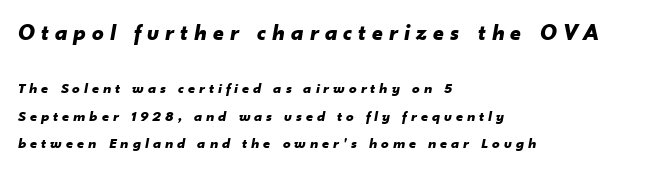
{"italic": "yes", "lean": "right", "slant_degrees": 10, "bold": "yes", "underline": "no", "align": "left", "line_spacing_ratio": 1.82, "letter_spacing": "wide", "letter_spacing_em": 0.27, "larger_block": "first", "size_ratio": 1.53, "glyph_px": 23}
